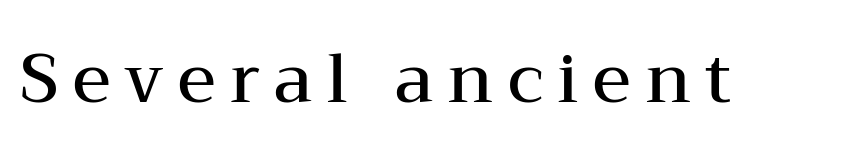
The image shows 68 px semibold, wide serif type, upright; set unusually wide letter spacing (+0.21 em), not underlined; medium stroke contrast and a medium x-height.
